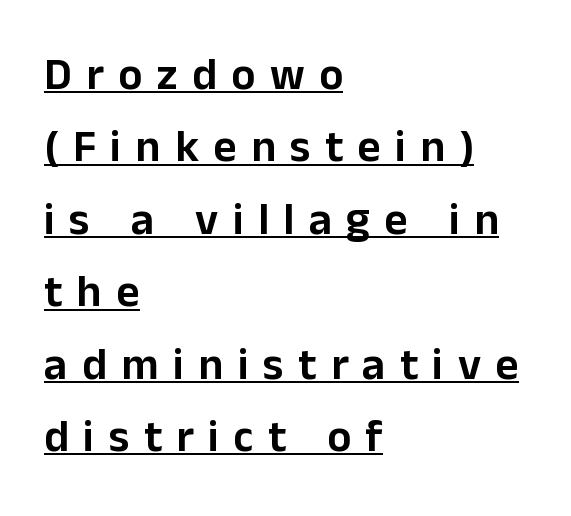
Q: Is the text italic (slanted)? A: No, it is upright.
Q: Is the typeface a serif or a sans-serif typeface? A: Sans-serif.
Q: Is the text underlined? A: Yes.
Q: How is the paragraph aligned? A: Left-aligned.
Q: Is the spacing between letters normal or unusually wide? A: Unusually wide.
Q: Is the spacing between lines tight, normal or loose? A: Normal.
Q: Width (condensed, normal, or wide)? A: Normal.
Q: Stroke contrast? A: Low.
Q: x-height? A: Medium.
Q: Monospaced? A: No.
